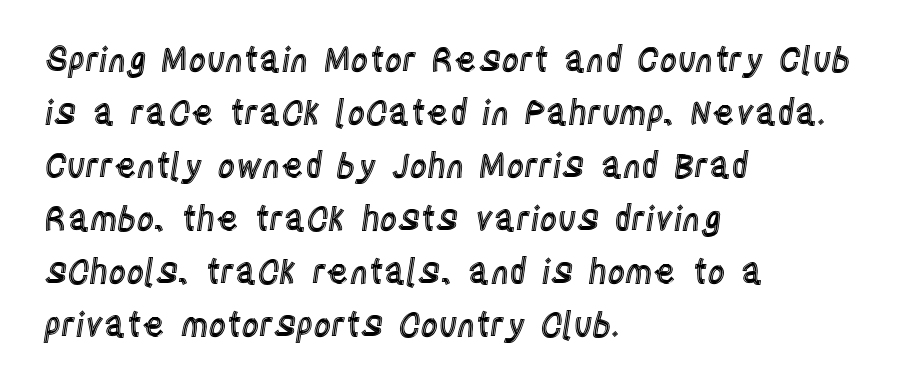
{"width": "condensed", "x_height": "large", "monospaced": "no", "underline": "no", "align": "left", "line_spacing": "normal", "line_spacing_ratio": 1.56, "letter_spacing": "normal", "letter_spacing_em": 0.0, "glyph_px": 34}
